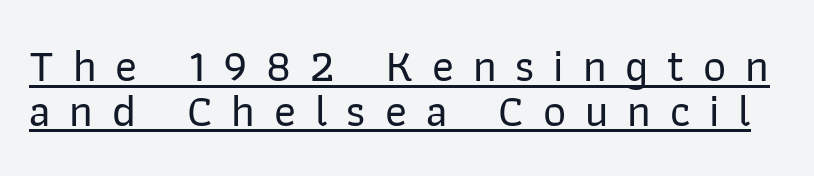
The image shows 45 px sans-serif type, upright; set tight line spacing (0.99x), unusually wide letter spacing (+0.42 em), underlined; low stroke contrast and a medium x-height.
